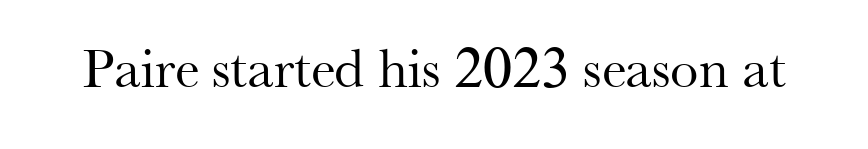
Q: Is the text bold? A: No.
Q: Is the text italic (slanted)? A: No, it is upright.
Q: Is the typeface a serif or a sans-serif typeface? A: Serif.
Q: Is the text underlined? A: No.
Q: Is the spacing between letters normal or unusually wide? A: Normal.
Q: Width (condensed, normal, or wide)? A: Normal.
Q: Stroke contrast? A: Medium.
Q: x-height? A: Small.
Q: Monospaced? A: No.
